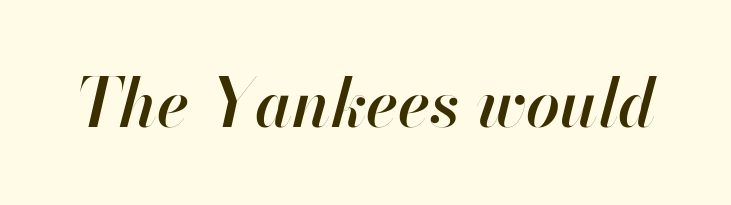
The image shows 67 px semibold type, italic (leaning right); set normal letter spacing, not underlined; high stroke contrast and a small x-height.
